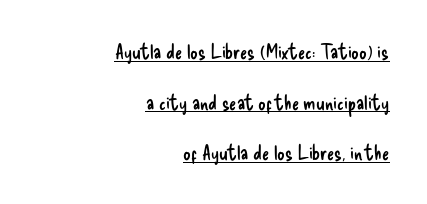
The weight tops out at a normal text grade. The vertical gap from one line to the next is large. The specimen reads as upright at a glance. Layout note: lines flush right. A typesetter would call this zero additional tracking.
